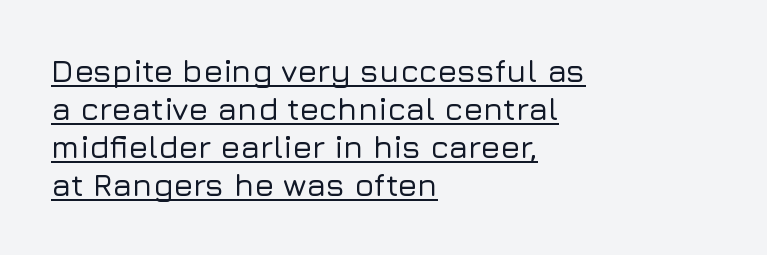
The image shows 32 px sans-serif type, upright; set left-aligned, line spacing 1.19x, normal letter spacing, underlined; low stroke contrast and a medium x-height.
